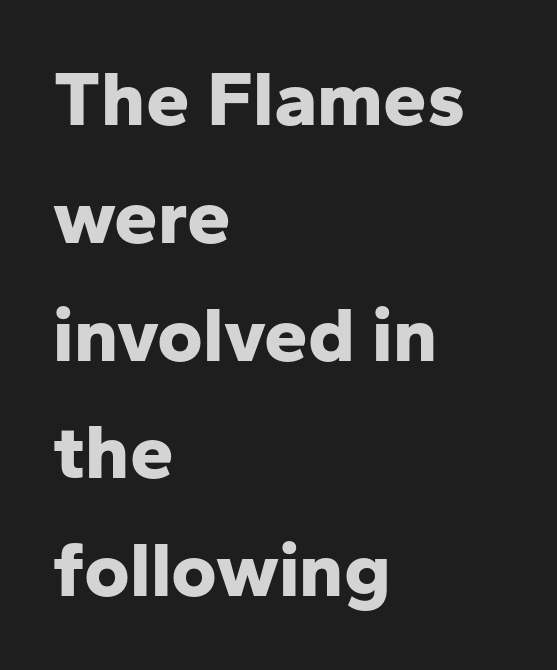
{"serif": "no", "italic": "no", "bold": "yes", "weight": "bold", "width": "normal", "stroke_contrast": "low", "x_height": "medium", "monospaced": "no", "underline": "no", "align": "left", "line_spacing": "normal", "line_spacing_ratio": 1.51, "letter_spacing": "normal", "letter_spacing_em": 0.0, "glyph_px": 78}
